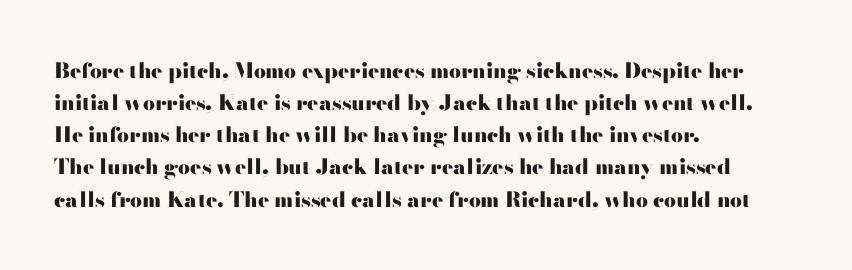
Tracking value appears to be zero — textbook default spacing. Is the type bold? Yes — the strokes are clearly thick and heavy. The block of text has a typical density, with ordinary space between rows. The rag falls on the right side of this text block. Words float on clear page, feet unadorned.
